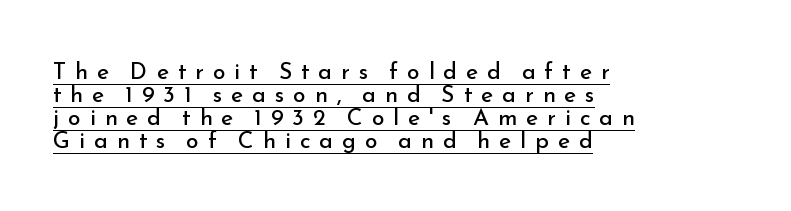
The image shows 23 px text type, upright; set left-aligned, tight line spacing (1.0x), unusually wide letter spacing (+0.39 em), underlined.
